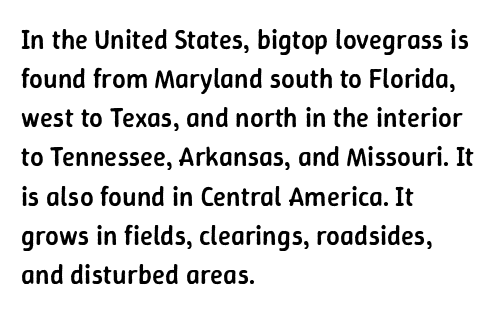
The image shows 27 px text type, upright; set left-aligned, normal line spacing (1.45x), normal letter spacing, not underlined.
